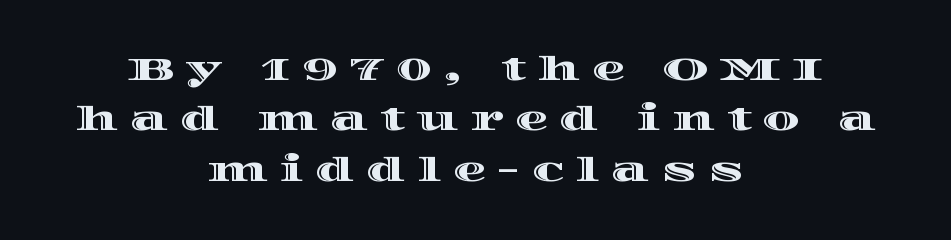
You could not count columns in this text — the font is proportionally spaced. No word sits above an underline. Reading down the column, the eye jumps a familiar distance to each next line. Posture: vertical. Look at the tracking — it's clearly loosened, letters drifting apart.
